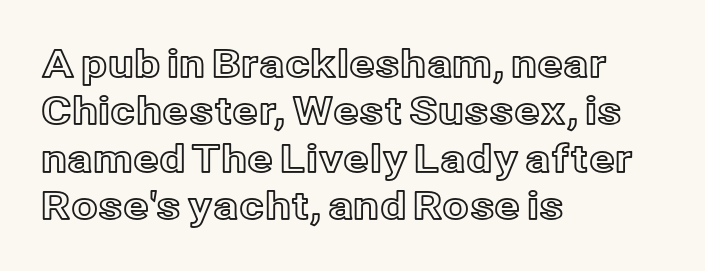
Q: Is the text italic (slanted)? A: No, it is upright.
Q: Is the text underlined? A: No.
Q: How is the paragraph aligned? A: Left-aligned.
Q: Is the spacing between letters normal or unusually wide? A: Normal.
Q: Is the spacing between lines tight, normal or loose? A: Normal.
Q: Width (condensed, normal, or wide)? A: Normal.
Q: x-height? A: Medium.
Q: Monospaced? A: No.
